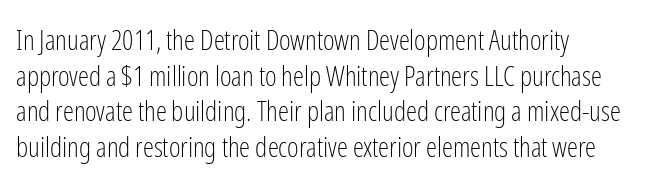
The image shows 28 px light, condensed sans-serif type, upright; set left-aligned, normal line spacing (1.27x), normal letter spacing, not underlined; low stroke contrast and a medium x-height.
